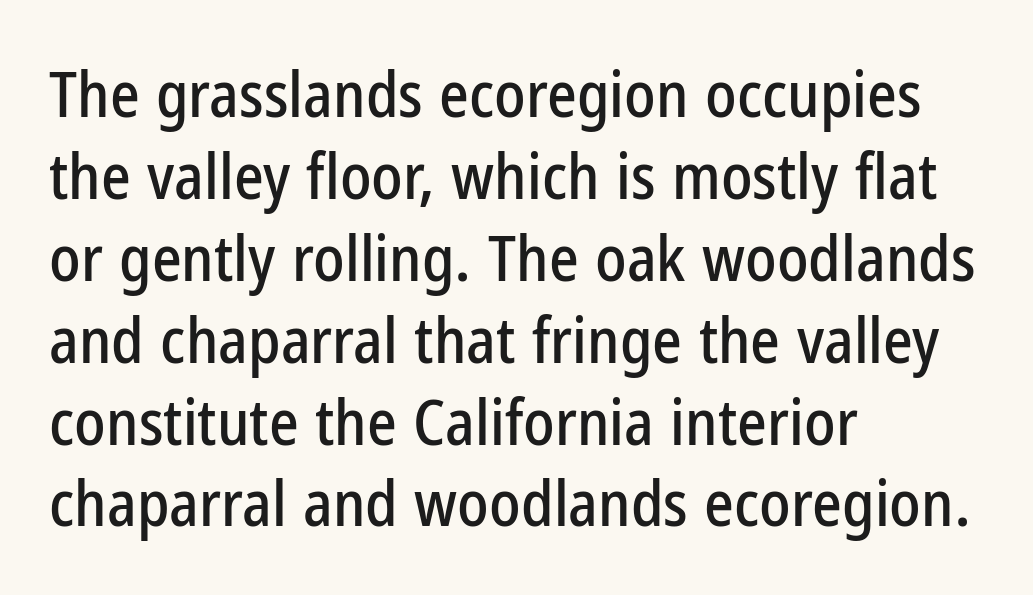
Q: Is the text italic (slanted)? A: No, it is upright.
Q: Is the typeface a serif or a sans-serif typeface? A: Sans-serif.
Q: Is the text underlined? A: No.
Q: How is the paragraph aligned? A: Left-aligned.
Q: Is the spacing between letters normal or unusually wide? A: Normal.
Q: Is the spacing between lines tight, normal or loose? A: Normal.
Q: Width (condensed, normal, or wide)? A: Condensed.
Q: Stroke contrast? A: Low.
Q: x-height? A: Medium.
Q: Monospaced? A: No.
